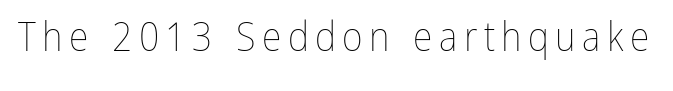
{"italic": "no", "bold": "no", "weight": "thin", "width": "condensed", "stroke_contrast": "low", "x_height": "medium", "monospaced": "no", "underline": "no", "glyph_px": 40}
